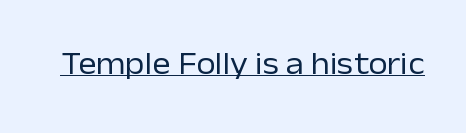
{"serif": "no", "italic": "no", "bold": "no", "weight": "regular", "width": "normal", "stroke_contrast": "low", "x_height": "medium", "monospaced": "no", "underline": "yes", "letter_spacing": "normal", "letter_spacing_em": 0.0, "glyph_px": 31}
